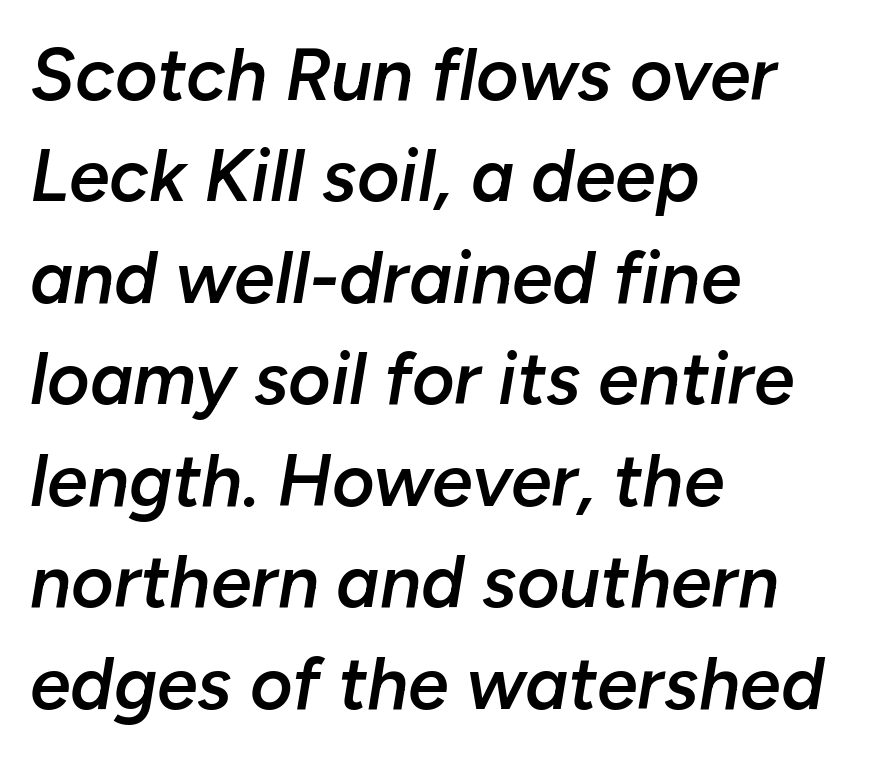
Honestly, there is no underline to notice here at all. As a designer I'd log this as weight 600, semibold. All the whitespace from short lines collects on the right. Leading matches the norm, producing a regular column.
